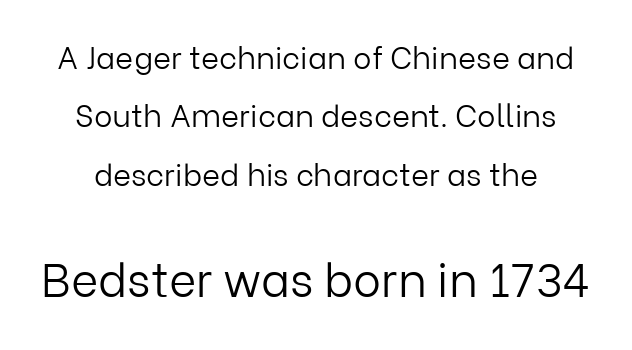
Q: Is the text bold? A: No.
Q: Is the text italic (slanted)? A: No, it is upright.
Q: Is the typeface a serif or a sans-serif typeface? A: Sans-serif.
Q: Is the text underlined? A: No.
Q: Is the spacing between letters normal or unusually wide? A: Normal.
Q: Which block of text is set in a larger size, the first (top) or the second (bottom)? A: The second (bottom) one.
Q: Width (condensed, normal, or wide)? A: Normal.
Q: Stroke contrast? A: Low.
Q: x-height? A: Medium.
Q: Monospaced? A: No.
